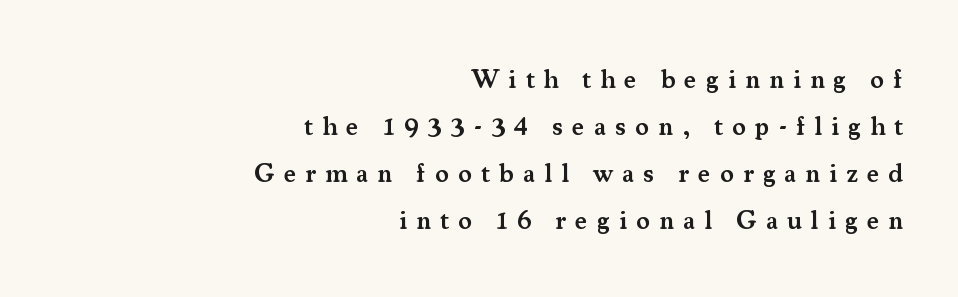
{"italic": "no", "bold": "semi", "underline": "no", "align": "right", "line_spacing_ratio": 1.81, "letter_spacing": "wide", "letter_spacing_em": 0.35, "glyph_px": 26}
